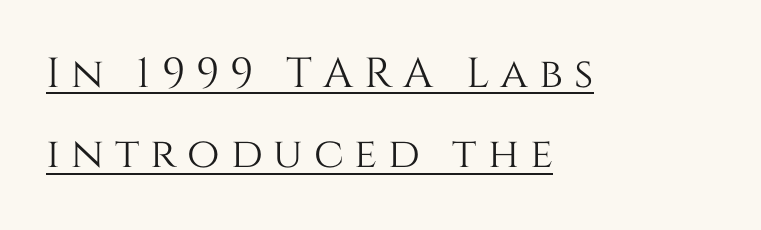
Does a line run under the words? Yes, clearly. Does extra space separate the letters? Yes, quite a lot of it. Posture: upright roman. All the whitespace from short lines collects on the right.
